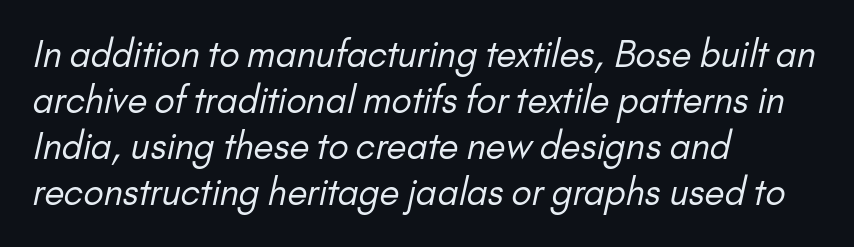
Whoever set this chose a conventional vertical rhythm. The weight tops out at a normal text grade. The paragraph shown leans on its left margin. Do the characters align in a grid? No, the font is proportional.
